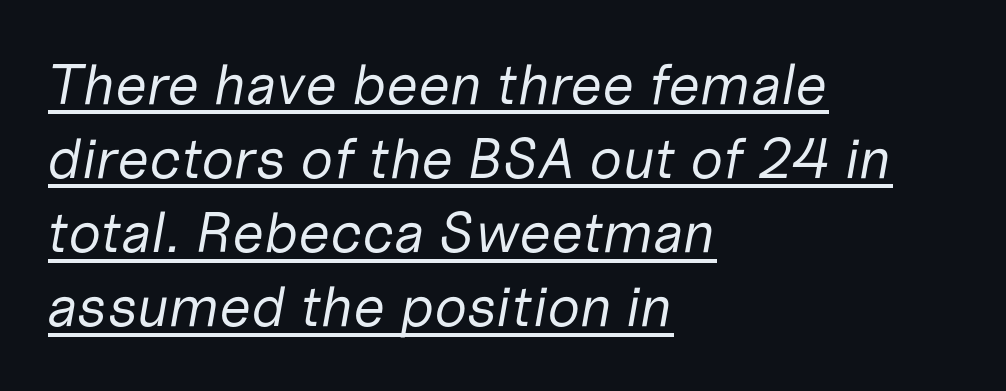
Caption: lettering with a line underneath. Line beginnings align vertically; line endings do not. Character widths vary here, with narrow letters taking less room than wide ones. Students, observe: this is what conventionally led text looks like. The type is set solid horizontally, with unmodified tracking.
